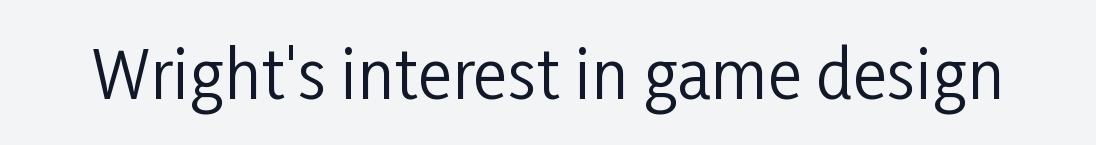
Q: Is the text bold? A: No.
Q: Is the text italic (slanted)? A: No, it is upright.
Q: Is the typeface a serif or a sans-serif typeface? A: Sans-serif.
Q: Is the text underlined? A: No.
Q: Is the spacing between letters normal or unusually wide? A: Normal.
Q: Width (condensed, normal, or wide)? A: Condensed.
Q: Stroke contrast? A: Low.
Q: x-height? A: Medium.
Q: Monospaced? A: No.
